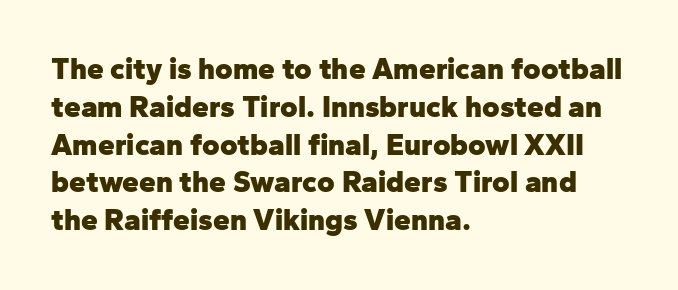
{"serif": "no", "italic": "no", "bold": "yes", "weight": "heavy", "width": "normal", "stroke_contrast": "low", "x_height": "medium", "monospaced": "no", "underline": "no", "align": "left", "line_spacing": "normal", "line_spacing_ratio": 1.26, "letter_spacing": "normal", "letter_spacing_em": 0.0, "glyph_px": 30}
